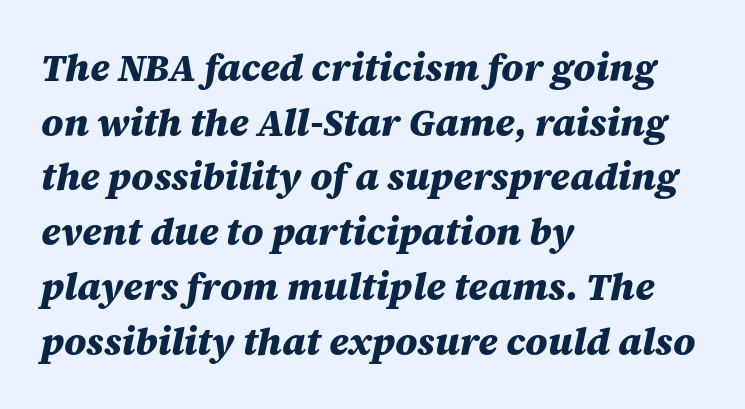
How heavy is the stroke? Heavy — this is a bold. Compared with a centered layout, this one pins lines to the left instead. How would I describe the line gaps? Plain and ordinary. Italic: yes, the glyphs are oblique. These lines keep a tight, regular rhythm from letter to letter.
